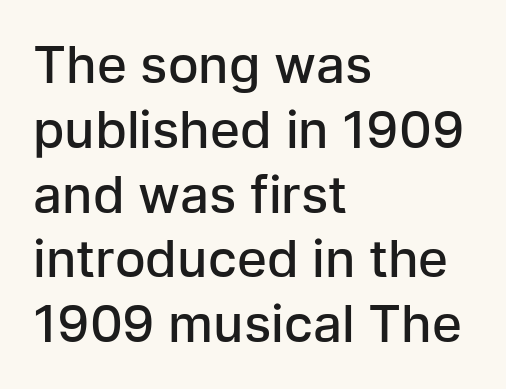
The image shows 51 px semibold sans-serif type, upright; set left-aligned, normal line spacing (1.27x), normal letter spacing, not underlined; low stroke contrast and a medium x-height.
